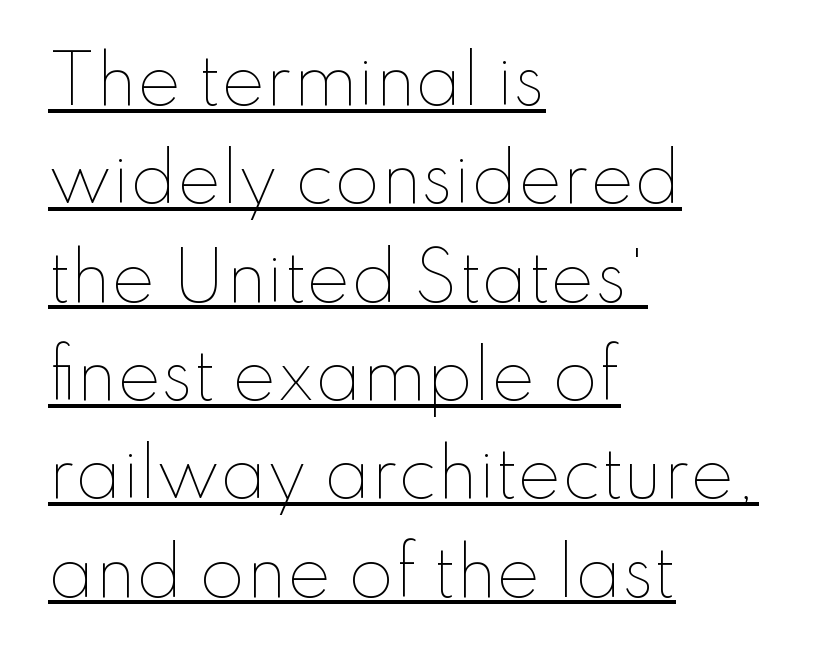
{"italic": "no", "bold": "no", "weight": "thin", "width": "normal", "stroke_contrast": "low", "x_height": "small", "monospaced": "no", "underline": "yes", "align": "left", "line_spacing": "normal", "line_spacing_ratio": 1.49, "letter_spacing": "normal", "letter_spacing_em": 0.0, "glyph_px": 66}
